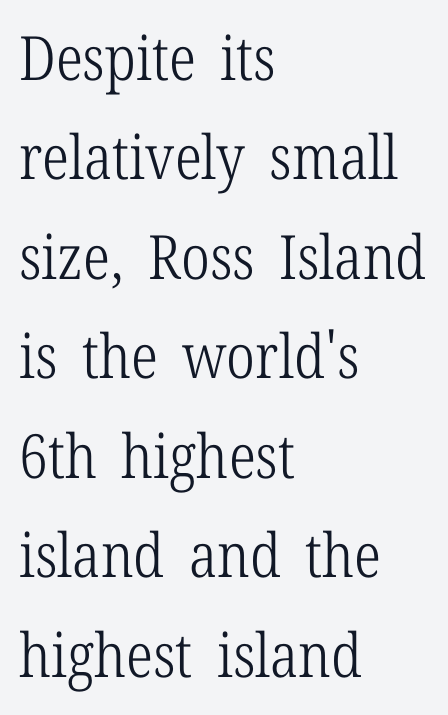
Q: Is the text bold? A: No.
Q: Is the text italic (slanted)? A: No, it is upright.
Q: Is the typeface a serif or a sans-serif typeface? A: Serif.
Q: Is the text underlined? A: No.
Q: How is the paragraph aligned? A: Left-aligned.
Q: Is the spacing between letters normal or unusually wide? A: Normal.
Q: Is the spacing between lines tight, normal or loose? A: Normal.
Q: Width (condensed, normal, or wide)? A: Condensed.
Q: Stroke contrast? A: Low.
Q: x-height? A: Medium.
Q: Monospaced? A: No.
